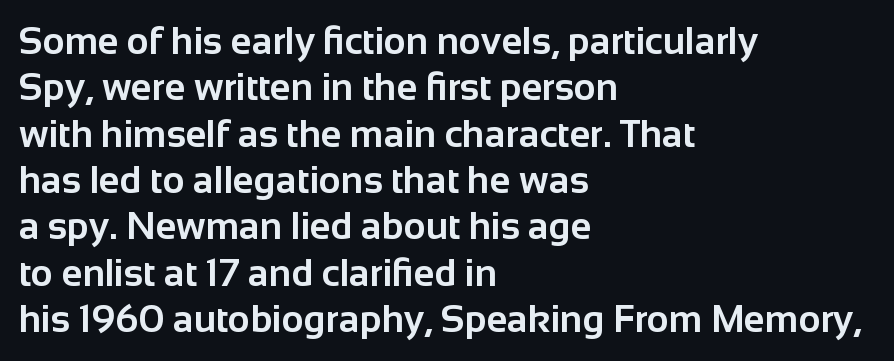
The image shows 38 px bold sans-serif type, upright; set left-aligned, line spacing 1.22x, normal letter spacing, not underlined; low stroke contrast and a medium x-height.
